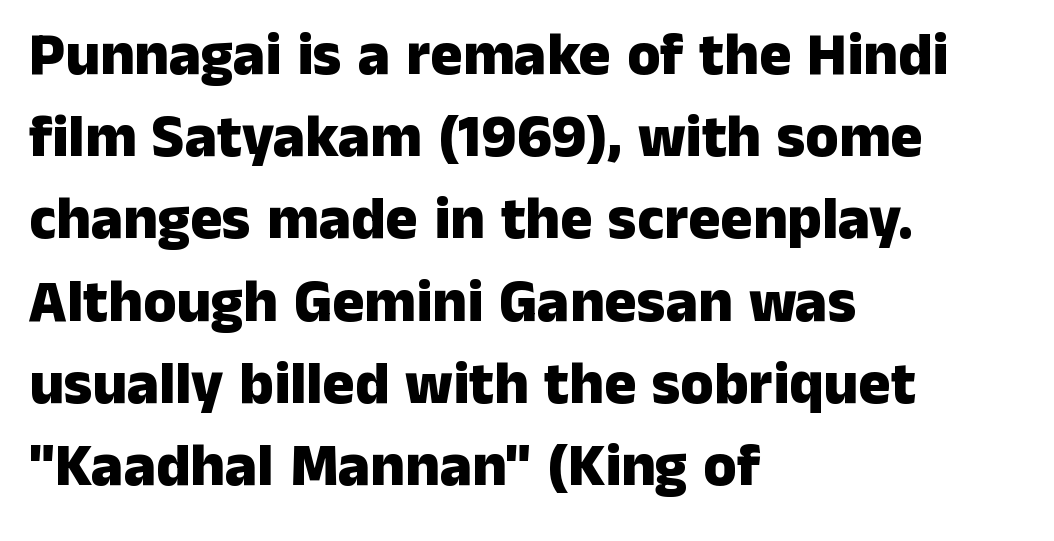
The image shows 60 px heavy sans-serif type, upright; set left-aligned, normal line spacing (1.37x), normal letter spacing, not underlined; low stroke contrast and a medium x-height.
